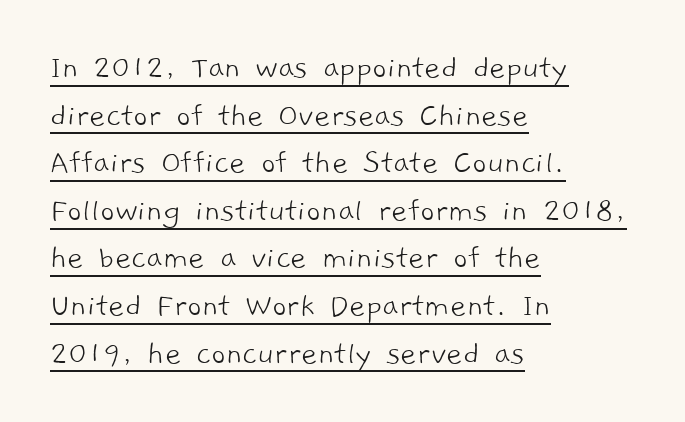
The image shows 35 px light sans-serif type; set left-aligned, normal line spacing (1.36x), normal letter spacing, underlined; low stroke contrast and a medium x-height.
